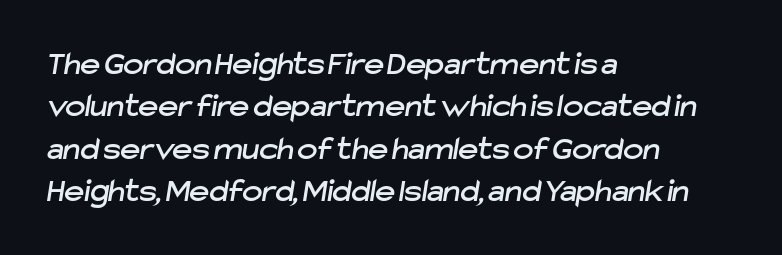
The image shows 34 px sans-serif type; set left-aligned, normal line spacing (1.25x), normal letter spacing, not underlined; low stroke contrast and a medium x-height.
